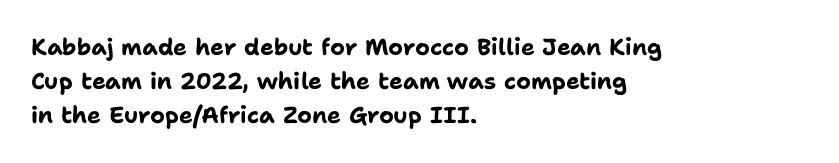
Q: Is the text bold? A: Yes.
Q: Is the text italic (slanted)? A: No, it is upright.
Q: Is the text underlined? A: No.
Q: How is the paragraph aligned? A: Left-aligned.
Q: Is the spacing between letters normal or unusually wide? A: Normal.
Q: Is the spacing between lines tight, normal or loose? A: Normal.
